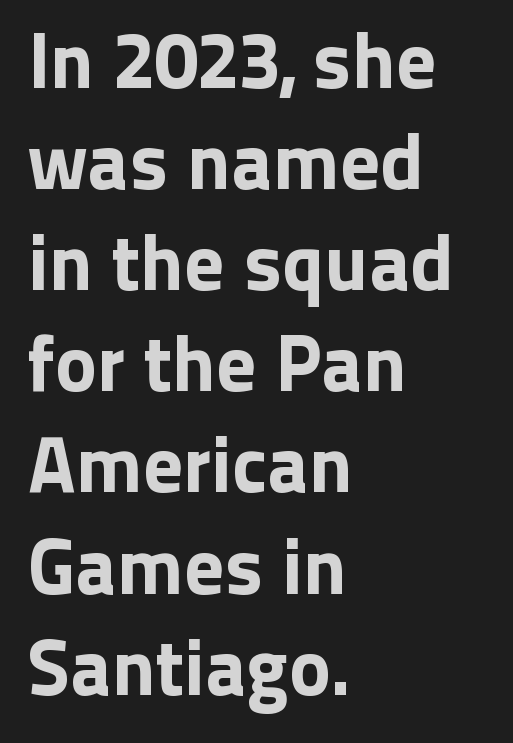
{"serif": "no", "italic": "no", "width": "normal", "stroke_contrast": "low", "x_height": "medium", "monospaced": "no", "underline": "no", "align": "left", "line_spacing": "normal", "line_spacing_ratio": 1.28, "letter_spacing": "normal", "letter_spacing_em": 0.0, "glyph_px": 79}
